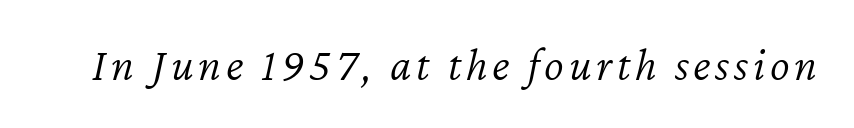
Each letter keeps its own natural width here, so spacing adapts to shape. A light-to-regular cut is what we see here. Has an underline been added? It has not. An italicized treatment has been applied to the whole sample.
